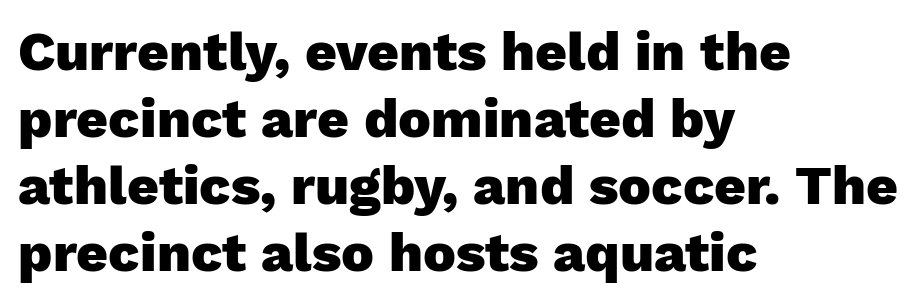
The image shows 55 px heavy sans-serif type, upright; set left-aligned, line spacing 1.22x, normal letter spacing, not underlined; low stroke contrast and a medium x-height.
